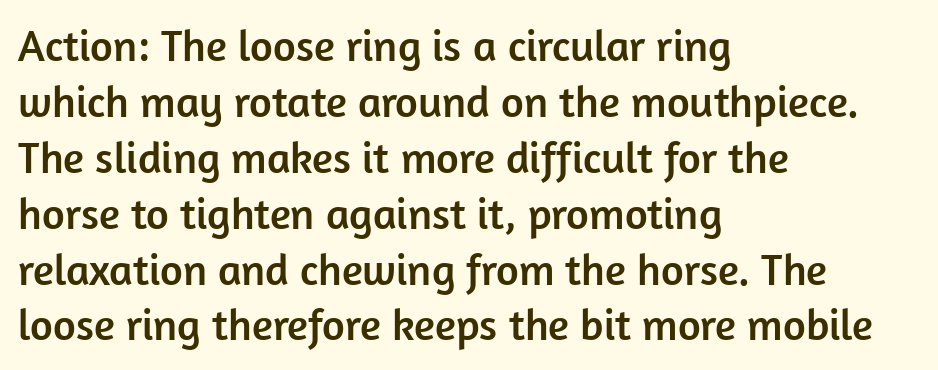
The image shows 44 px sans-serif type, upright; set left-aligned, normal line spacing (1.27x), normal letter spacing, not underlined; low stroke contrast and a medium x-height.
